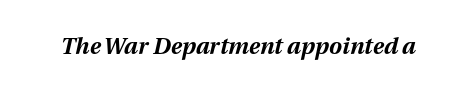
Typographic density is high because the face is bold. Nobody touched the tracking dial on this one. The passage shown leans; its letterforms are oblique. Plain, unruled lines of type.
